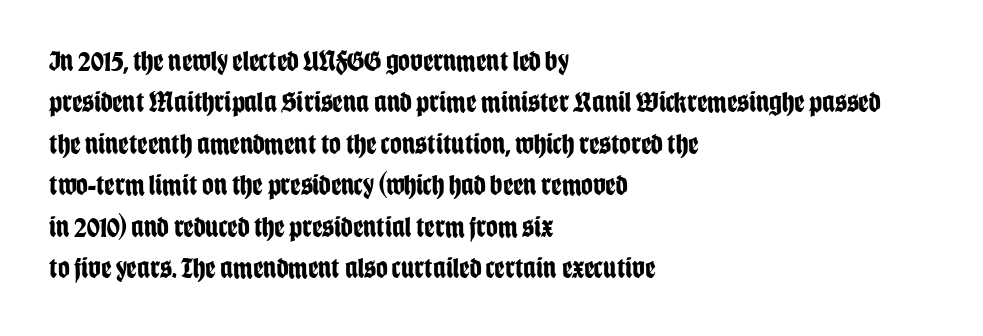
{"serif": "no", "italic": "no", "bold": "yes", "weight": "bold", "width": "condensed", "stroke_contrast": "low", "x_height": "large", "monospaced": "no", "underline": "no", "align": "left", "line_spacing": "normal", "line_spacing_ratio": 1.43, "letter_spacing": "normal", "letter_spacing_em": 0.0, "glyph_px": 29}
